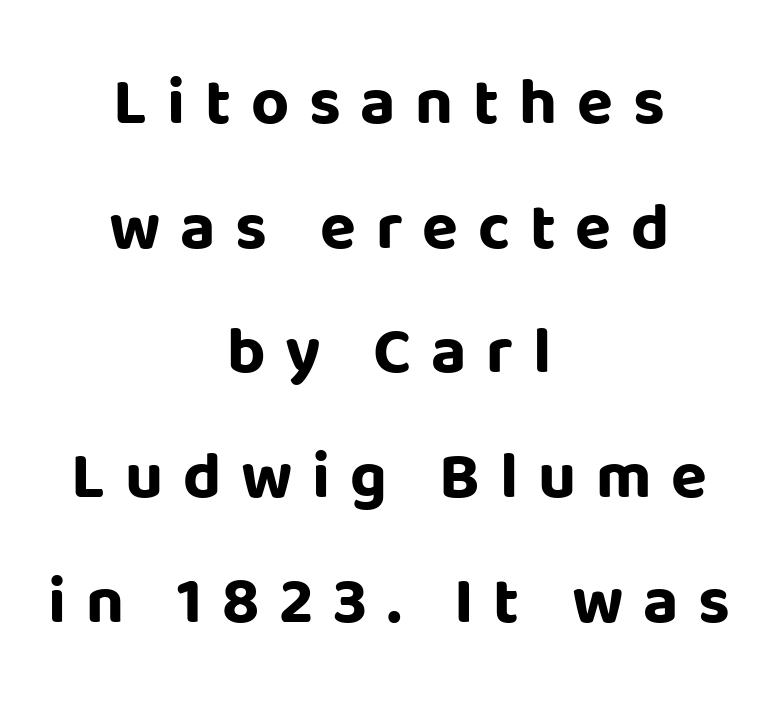
{"serif": "no", "italic": "no", "bold": "yes", "weight": "bold", "width": "normal", "stroke_contrast": "low", "x_height": "large", "monospaced": "no", "underline": "no", "align": "center", "line_spacing_ratio": 1.89, "letter_spacing": "wide", "letter_spacing_em": 0.3, "glyph_px": 66}
